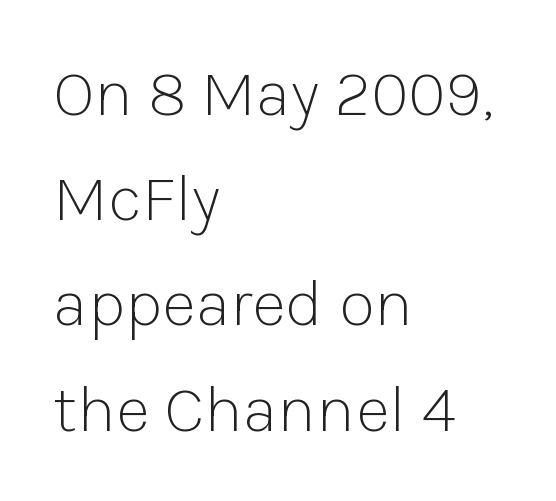
The image shows 67 px light sans-serif type, upright; set left-aligned, normal line spacing (1.57x), normal letter spacing, not underlined; low stroke contrast and a medium x-height.
